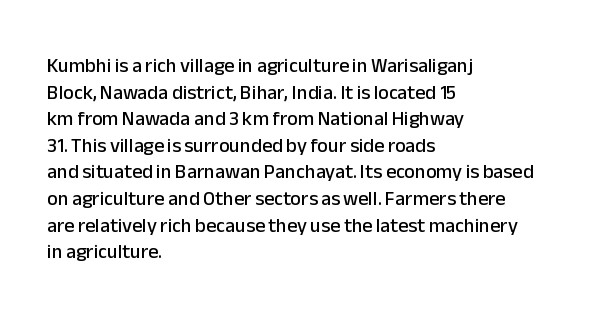
Which margin do the lines hug? The left one — the right edge is uneven. Do the letters lean? They stand straight. Students, note that the glyphs here touch the page at normal intervals. The block of text has a typical density, with ordinary space between rows. Unmarked baselines from the first word to the last.
